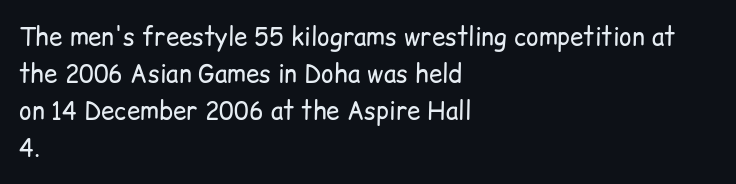
Q: Is the text bold? A: No.
Q: Is the text italic (slanted)? A: No, it is upright.
Q: Is the text underlined? A: No.
Q: How is the paragraph aligned? A: Left-aligned.
Q: Is the spacing between letters normal or unusually wide? A: Normal.
Q: Is the spacing between lines tight, normal or loose? A: Normal.
